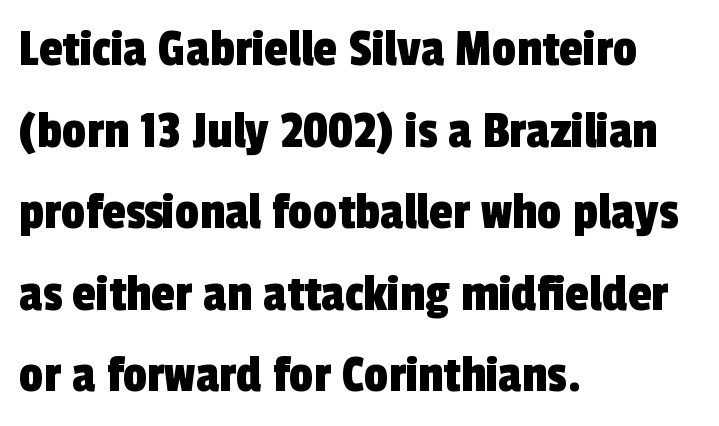
Q: Is the typeface a serif or a sans-serif typeface? A: Sans-serif.
Q: Is the text underlined? A: No.
Q: How is the paragraph aligned? A: Left-aligned.
Q: Is the spacing between letters normal or unusually wide? A: Normal.
Q: Is the spacing between lines tight, normal or loose? A: Normal.
Q: Width (condensed, normal, or wide)? A: Condensed.
Q: x-height? A: Medium.
Q: Monospaced? A: No.
